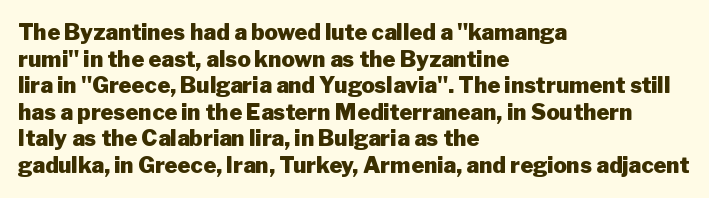
Which margin do the lines hug? The left one — the right edge is uneven. Weight check: bold — yes, fully. Tracking here is standard; glyphs follow each other at the usual distance. Unlike italic type, these characters show no tilt at all. Just letters on the line, the space beneath them empty.
